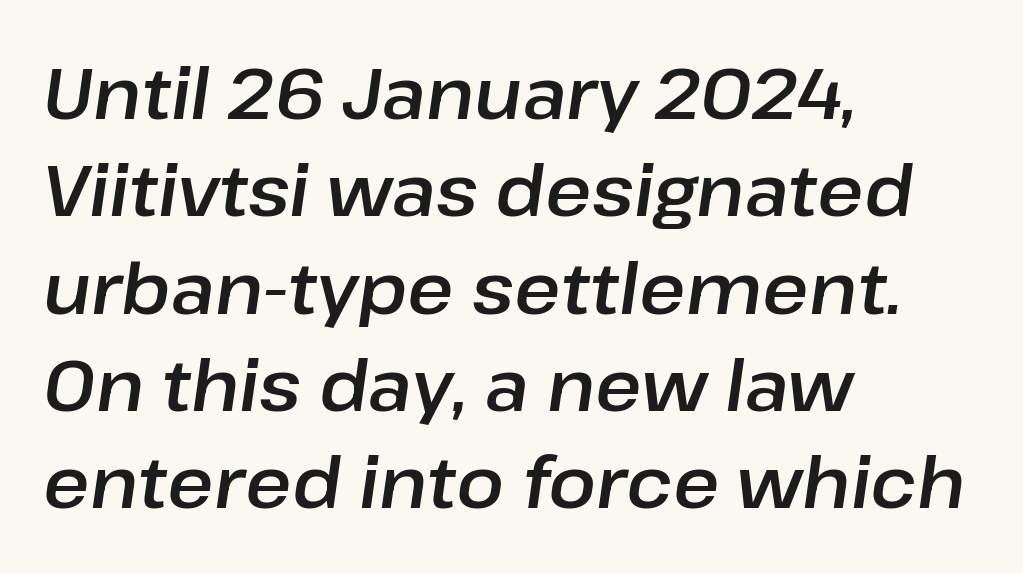
{"italic": "yes", "lean": "right", "slant_degrees": 8, "width": "normal", "stroke_contrast": "low", "x_height": "medium", "monospaced": "no", "underline": "no", "align": "left", "line_spacing": "normal", "line_spacing_ratio": 1.37, "letter_spacing": "normal", "letter_spacing_em": 0.0, "glyph_px": 71}
